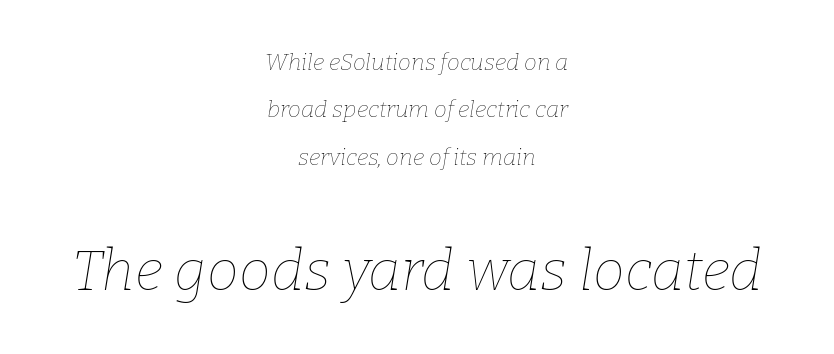
{"italic": "yes", "lean": "right", "slant_degrees": 9, "bold": "no", "weight": "thin", "width": "normal", "stroke_contrast": "low", "x_height": "medium", "monospaced": "no", "underline": "no", "align": "center", "line_spacing": "loose", "line_spacing_ratio": 2.06, "letter_spacing": "normal", "letter_spacing_em": 0.0, "larger_block": "second", "size_ratio": 2.48, "glyph_px": 57}
